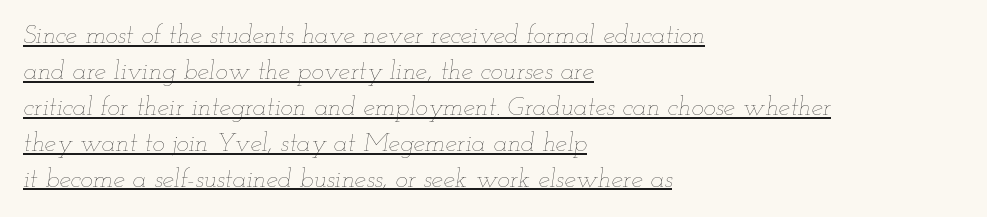
The image shows 26 px text type, italic (leaning right); set left-aligned, normal line spacing (1.38x), normal letter spacing, underlined.
